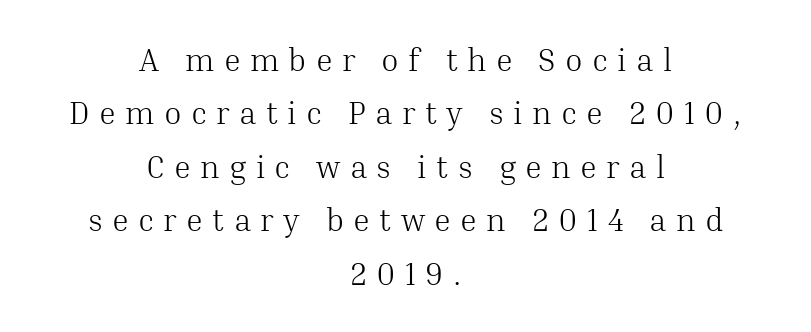
The image shows 32 px light serif type, upright; set centered, normal line spacing (1.67x), unusually wide letter spacing (+0.29 em), not underlined; medium stroke contrast and a medium x-height.
